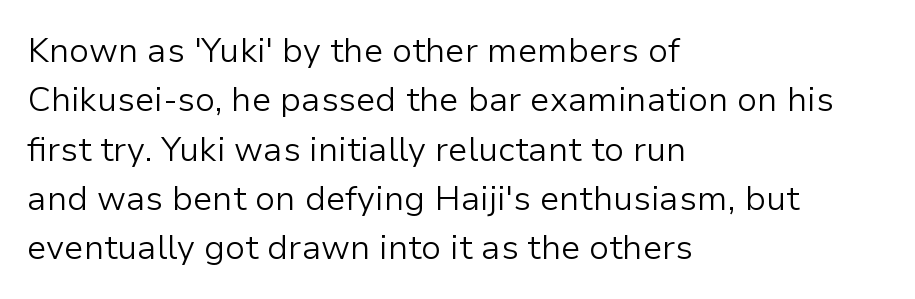
This block has exactly the height ordinary leading produces. The typeface chosen for these lines omits serifs. A student would call this left alignment; a typographer would say flush left, rag right. The passage shown is typed in a proportional face where columns would drift. Bold? No — there's no thickening of the strokes. You can tell it's not italic because the verticals are truly vertical.
